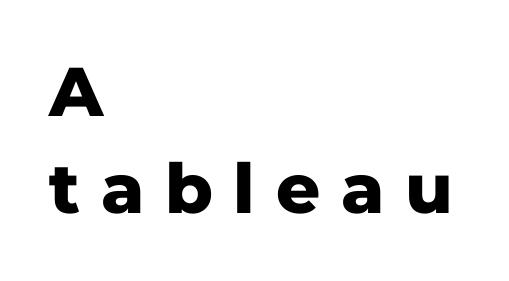
The passage shown is typed in a proportional face where columns would drift. Posture: straight, roman, zero tilt. A typesetter would label this face a sans. Characters follow at a spacing far wider than the type designer built in.
